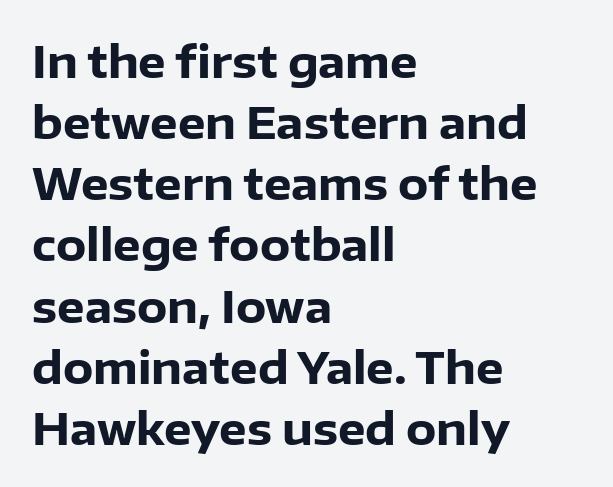
{"serif": "no", "italic": "no", "bold": "yes", "weight": "heavy", "width": "normal", "stroke_contrast": "low", "x_height": "medium", "monospaced": "no", "underline": "no", "align": "left", "line_spacing": "normal", "line_spacing_ratio": 1.39, "letter_spacing": "normal", "letter_spacing_em": 0.0, "glyph_px": 44}
